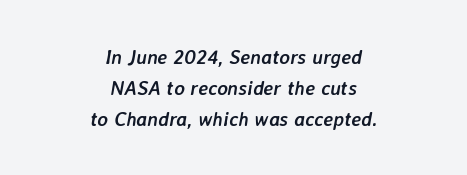
Unmarked baselines from the first word to the last. Observe the lean: these are italic letterforms. Baseline-to-baseline distance is the conventional proportion of letter height. Is the block centered? Yes — each line is placed symmetrically about the middle. How are the letters spaced? Ordinarily, with no added tracking.
